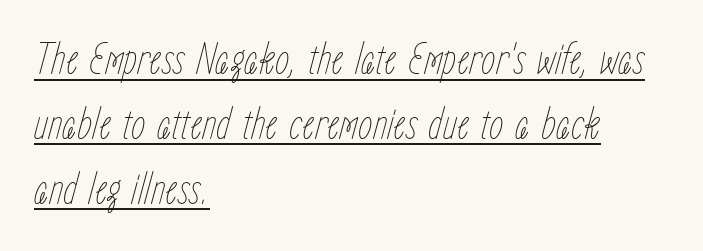
The image shows 46 px thin, condensed type, italic (leaning right); set left-aligned, normal line spacing (1.41x), normal letter spacing, underlined; low stroke contrast and a medium x-height.
